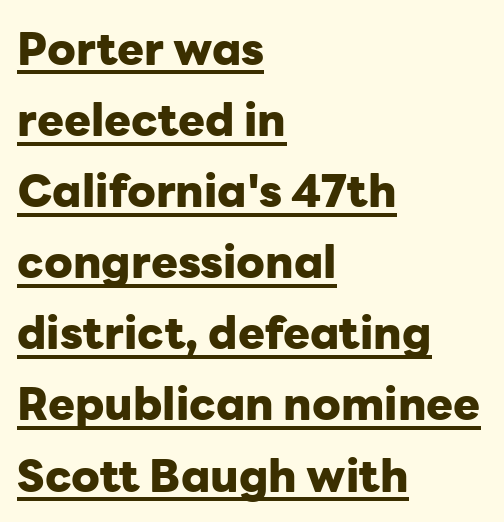
You can tell from the bare stems that sans-serif type was used. Glance below the letters and you will spot a drawn line. The lines sit at an ordinary, default distance from one another. Each letter keeps its own natural width here, so spacing adapts to shape. Spacing between characters is what you'd get straight out of the box. The text block is weighted toward the left margin, trailing off unevenly rightward.
